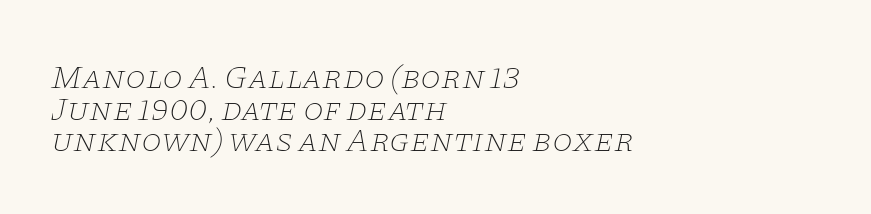
Q: Is the text bold? A: No.
Q: Is the text italic (slanted)? A: Yes, it leans right by about 11 degrees.
Q: Is the typeface a serif or a sans-serif typeface? A: Serif.
Q: Is the text underlined? A: No.
Q: How is the paragraph aligned? A: Left-aligned.
Q: Is the spacing between letters normal or unusually wide? A: Normal.
Q: Is the spacing between lines tight, normal or loose? A: Tight.
Q: Width (condensed, normal, or wide)? A: Wide.
Q: Stroke contrast? A: Low.
Q: x-height? A: Large.
Q: Monospaced? A: No.
